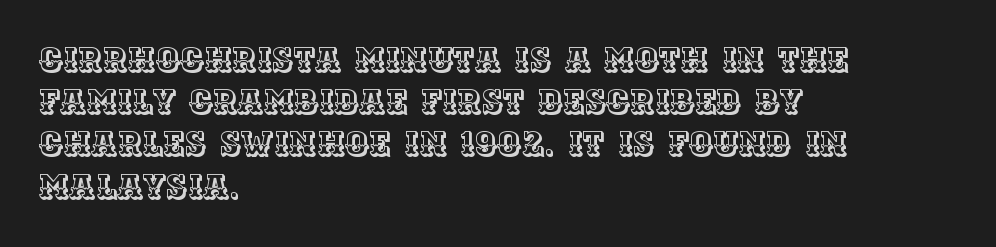
{"italic": "no", "width": "normal", "x_height": "large", "monospaced": "no", "underline": "no", "align": "left", "line_spacing": "normal", "line_spacing_ratio": 1.28, "letter_spacing": "normal", "letter_spacing_em": 0.0, "glyph_px": 33}
